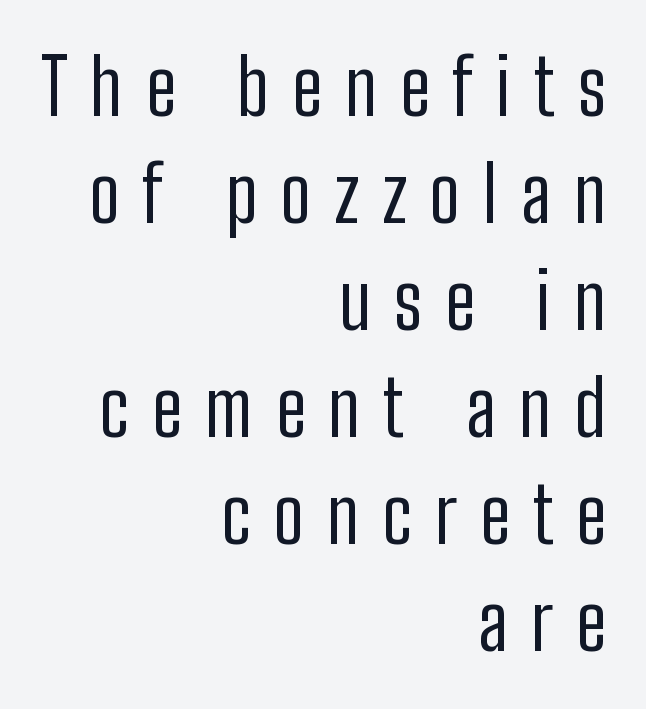
{"serif": "no", "italic": "no", "bold": "no", "weight": "regular", "width": "condensed", "stroke_contrast": "low", "x_height": "medium", "monospaced": "no", "underline": "no", "align": "right", "line_spacing": "normal", "line_spacing_ratio": 1.39, "letter_spacing": "wide", "letter_spacing_em": 0.3, "glyph_px": 77}
